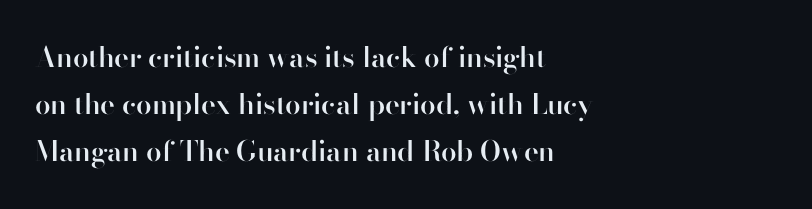
The image shows 28 px semibold sans-serif type, upright; set left-aligned, normal line spacing (1.68x), normal letter spacing, not underlined; high stroke contrast and a small x-height.
